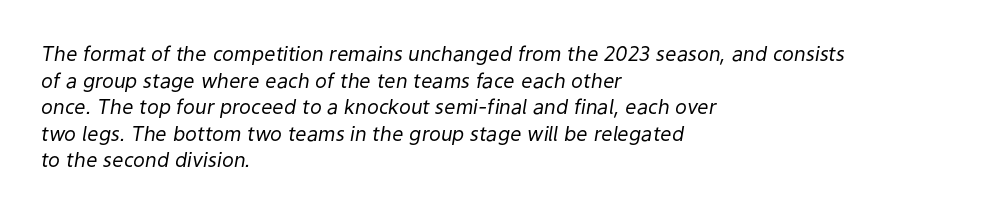
Q: Is the text bold? A: No.
Q: Is the text italic (slanted)? A: Yes, it leans right by about 9 degrees.
Q: Is the text underlined? A: No.
Q: How is the paragraph aligned? A: Left-aligned.
Q: Is the spacing between letters normal or unusually wide? A: Normal.
Q: Is the spacing between lines tight, normal or loose? A: Normal.
